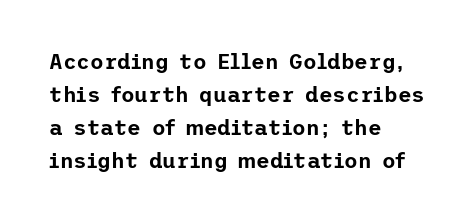
Do the letters lean? They stand straight. You could call the tracking neutral — neither tight nor loose. The passage shown is not underscored anywhere. The ragged edge is on the right, which tells us the setting is flush left. Students, observe: this is what conventionally led text looks like.
